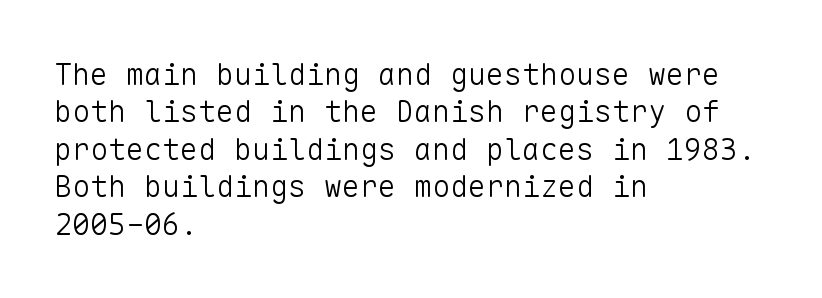
Q: Is the text bold? A: No.
Q: Is the text italic (slanted)? A: No, it is upright.
Q: Is the typeface a serif or a sans-serif typeface? A: Sans-serif.
Q: Is the text underlined? A: No.
Q: How is the paragraph aligned? A: Left-aligned.
Q: Is the spacing between letters normal or unusually wide? A: Normal.
Q: Is the spacing between lines tight, normal or loose? A: Normal.
Q: Width (condensed, normal, or wide)? A: Normal.
Q: Stroke contrast? A: Low.
Q: x-height? A: Medium.
Q: Monospaced? A: Yes.
